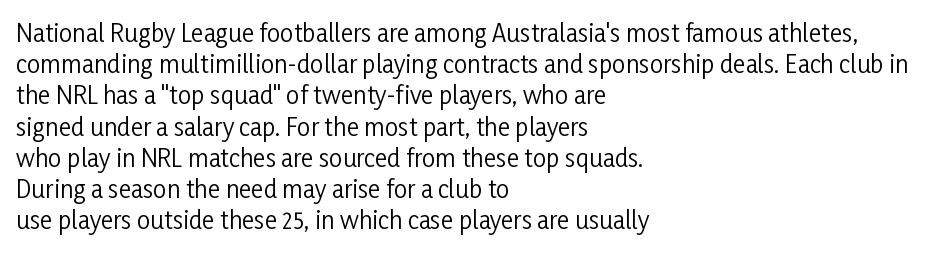
Q: Is the text bold? A: No.
Q: Is the text italic (slanted)? A: No, it is upright.
Q: Is the text underlined? A: No.
Q: How is the paragraph aligned? A: Left-aligned.
Q: Is the spacing between letters normal or unusually wide? A: Normal.
Q: Is the spacing between lines tight, normal or loose? A: Normal.
